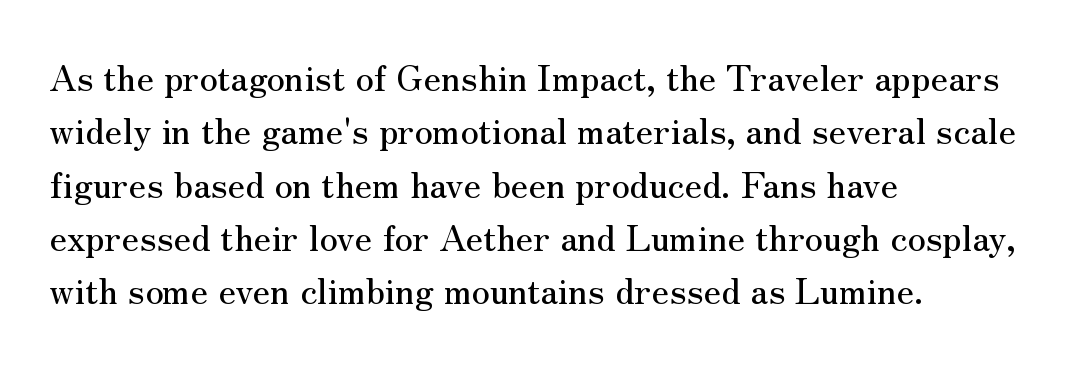
Bare-footed words on every line. Quick note: not italic, upright. Compared with a centered layout, this one pins lines to the left instead. These lines are rendered in a variable-pitch font. No extra tracking has been applied to these lines.
